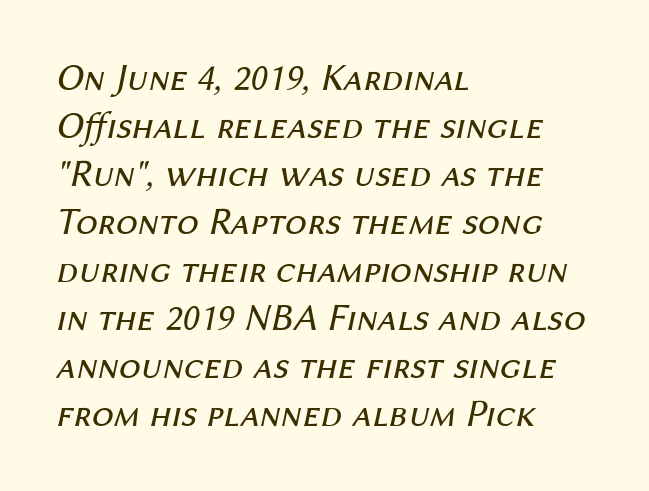
The letters sit at their default tracking, neither squeezed nor spread. Weight: not bold — regular or lighter. The compositor pushed each line to the left boundary. Descenders are the only things crossing below the line. The font's italic variant was chosen for this text.
